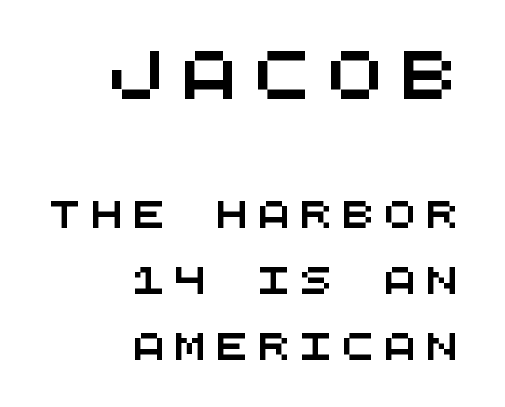
The image shows 47 px wide sans-serif type, monospaced; set right-aligned, loose line spacing (2.44x), unusually wide letter spacing (+0.35 em), not underlined; the first (top) block is 1.74x larger; medium stroke contrast and a large x-height.
